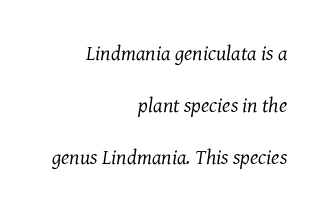
Q: Is the text bold? A: No.
Q: Is the text italic (slanted)? A: Yes, it leans right by about 7 degrees.
Q: Is the text underlined? A: No.
Q: How is the paragraph aligned? A: Right-aligned.
Q: Is the spacing between letters normal or unusually wide? A: Normal.
Q: Is the spacing between lines tight, normal or loose? A: Loose.
